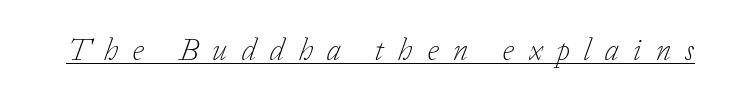
Each letter's strokes conclude with small projecting serifs. This rendering widens character spacing well past its baseline value. The font sits on the lighter half of the weight spectrum, regular included. You could not count columns in this text — the font is proportionally spaced. The whole block is typeset with a tilt. The lettering is marked with a stroke running underneath it.
